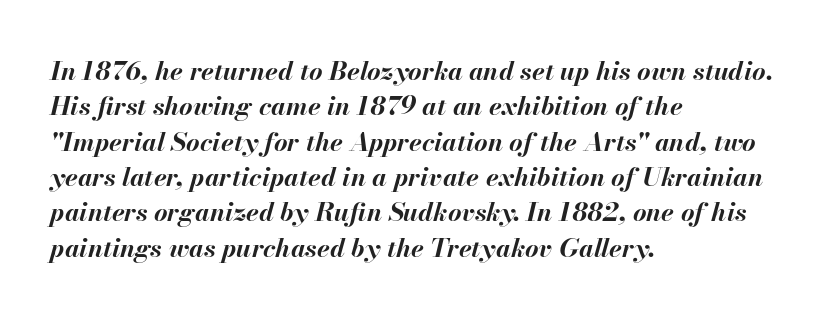
This sample uses an oblique cut, with every glyph tilted off the vertical. Here the glyphs are tracked normally, forming tight word shapes. Has an underline been added? It has not. These lines are set flush left with a ragged right edge.
